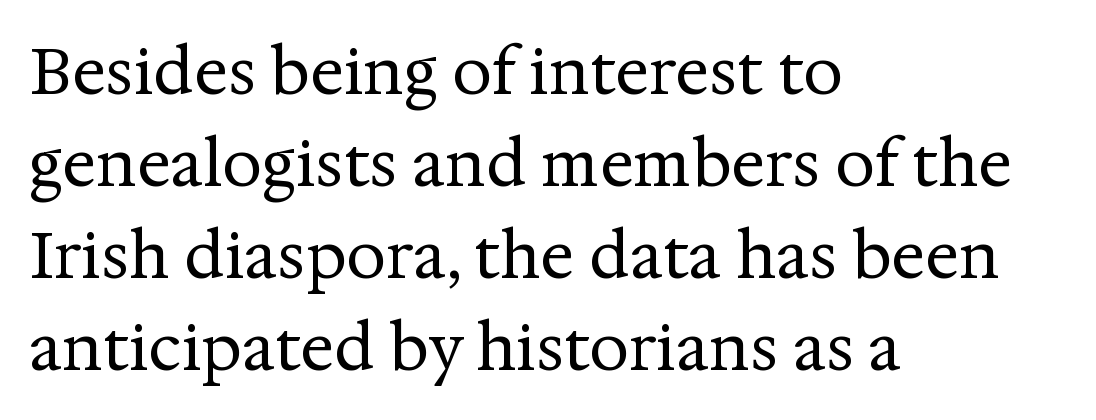
The image shows 63 px regular-weight serif type, upright; set left-aligned, normal line spacing (1.46x), normal letter spacing, not underlined; medium stroke contrast and a medium x-height.
